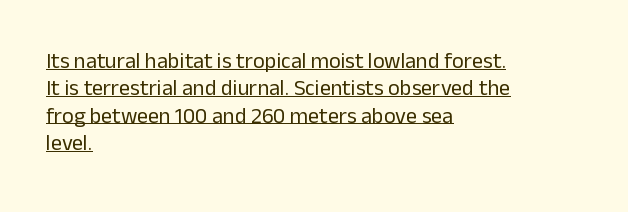
Stems here are at most as thick as an everyday book face. Posture: straight, roman, zero tilt. Observe the ordinary spacing: letters are neighbours, not strangers. In designer terms, the underline attribute is active on this setting. Left-aligned paragraph, ragged on the right.
